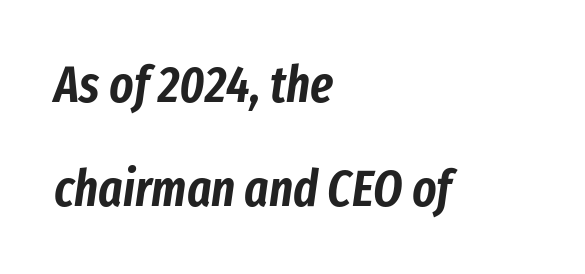
The image shows 51 px condensed type, italic (leaning right); set left-aligned, loose line spacing (2.03x), normal letter spacing, not underlined; low stroke contrast and a medium x-height.
